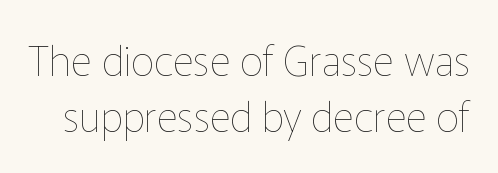
Q: Is the text bold? A: No.
Q: Is the text italic (slanted)? A: No, it is upright.
Q: Is the text underlined? A: No.
Q: Is the spacing between letters normal or unusually wide? A: Normal.
Q: Is the spacing between lines tight, normal or loose? A: Normal.
Q: Width (condensed, normal, or wide)? A: Normal.
Q: Stroke contrast? A: Low.
Q: x-height? A: Medium.
Q: Monospaced? A: No.
